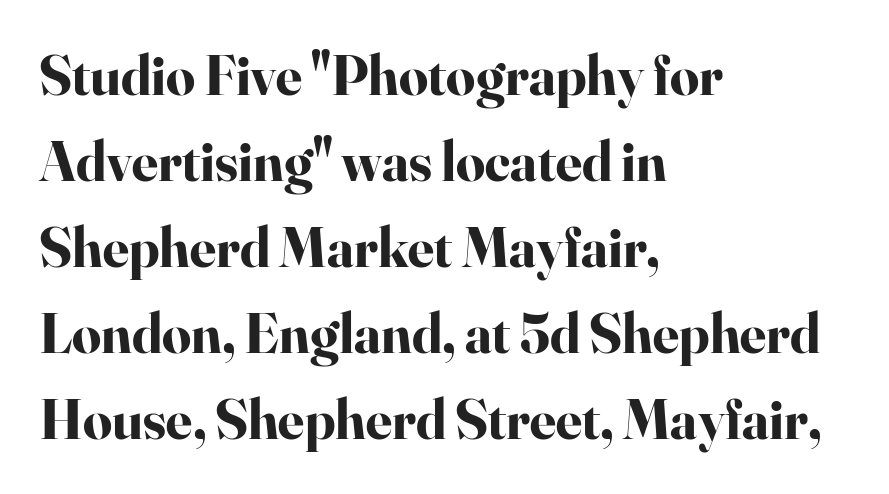
Q: Is the text bold? A: Yes.
Q: Is the text italic (slanted)? A: No, it is upright.
Q: Is the typeface a serif or a sans-serif typeface? A: Serif.
Q: Is the text underlined? A: No.
Q: How is the paragraph aligned? A: Left-aligned.
Q: Is the spacing between letters normal or unusually wide? A: Normal.
Q: Is the spacing between lines tight, normal or loose? A: Normal.
Q: Width (condensed, normal, or wide)? A: Normal.
Q: Stroke contrast? A: High.
Q: x-height? A: Small.
Q: Monospaced? A: No.
